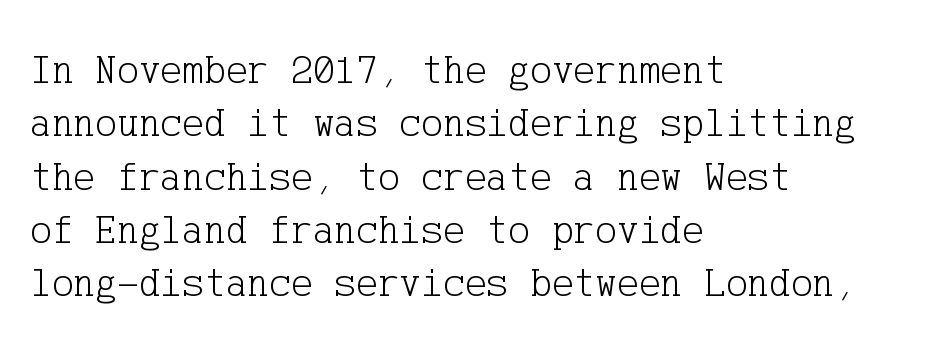
Q: Is the text bold? A: No.
Q: Is the text italic (slanted)? A: No, it is upright.
Q: Is the typeface a serif or a sans-serif typeface? A: Serif.
Q: Is the text underlined? A: No.
Q: How is the paragraph aligned? A: Left-aligned.
Q: Is the spacing between letters normal or unusually wide? A: Normal.
Q: Is the spacing between lines tight, normal or loose? A: Normal.
Q: Width (condensed, normal, or wide)? A: Normal.
Q: Stroke contrast? A: Low.
Q: x-height? A: Medium.
